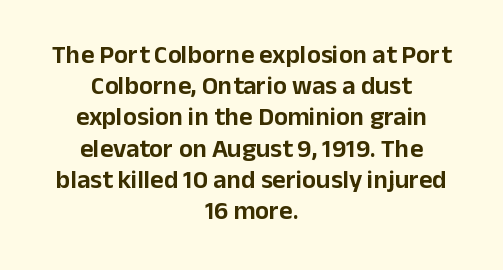
Q: Is the text italic (slanted)? A: No, it is upright.
Q: Is the text underlined? A: No.
Q: How is the paragraph aligned? A: Centered.
Q: Is the spacing between letters normal or unusually wide? A: Normal.
